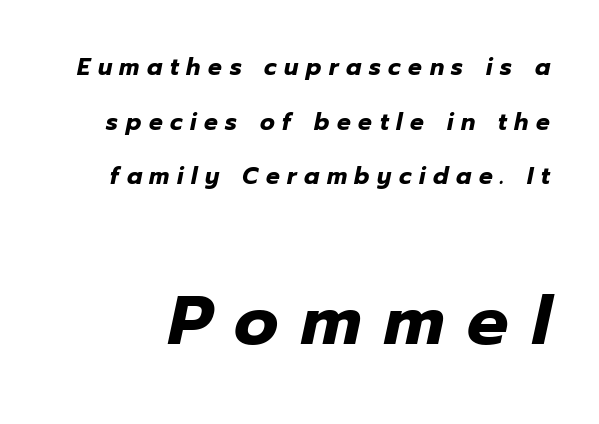
Each row of text sits above clean, open space. The face used here is proportionally spaced, like ordinary book or web type. Line spacing here is loose. Heavy, bold letterforms.
